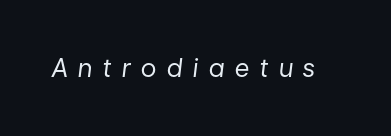
Q: Is the text bold? A: No.
Q: Is the text italic (slanted)? A: Yes, it leans right by about 7 degrees.
Q: Is the text underlined? A: No.
Q: Is the spacing between letters normal or unusually wide? A: Unusually wide.
